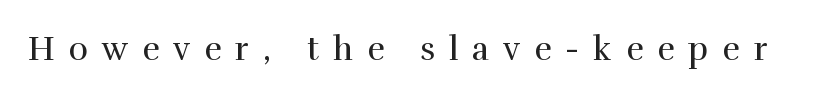
Q: Is the text bold? A: No.
Q: Is the text italic (slanted)? A: No, it is upright.
Q: Is the typeface a serif or a sans-serif typeface? A: Serif.
Q: Is the text underlined? A: No.
Q: Is the spacing between letters normal or unusually wide? A: Unusually wide.
Q: Width (condensed, normal, or wide)? A: Normal.
Q: x-height? A: Medium.
Q: Monospaced? A: No.
